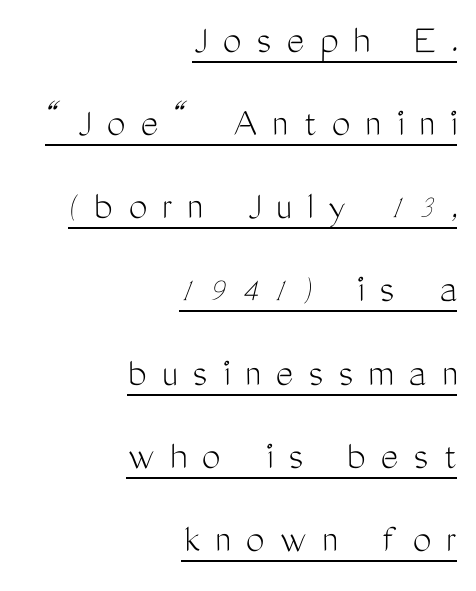
{"serif": "no", "italic": "no", "bold": "no", "weight": "light", "width": "condensed", "stroke_contrast": "medium", "x_height": "medium", "monospaced": "no", "underline": "yes", "align": "right", "line_spacing": "loose", "line_spacing_ratio": 1.98, "letter_spacing": "wide", "letter_spacing_em": 0.36, "glyph_px": 42}
